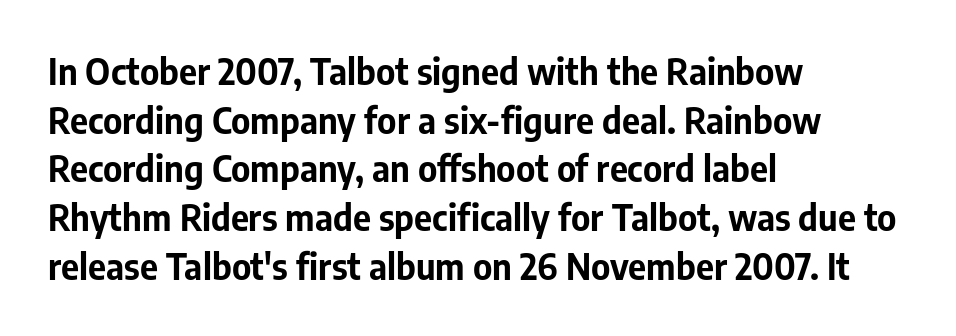
{"serif": "no", "italic": "no", "bold": "yes", "weight": "bold", "width": "normal", "stroke_contrast": "low", "x_height": "medium", "monospaced": "no", "underline": "no", "align": "left", "line_spacing": "normal", "line_spacing_ratio": 1.39, "letter_spacing": "normal", "letter_spacing_em": 0.0, "glyph_px": 35}
